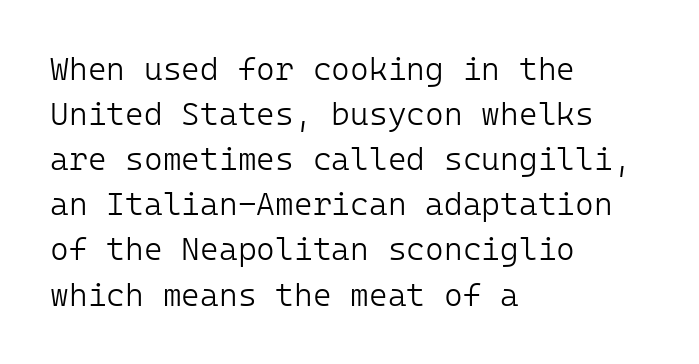
The image shows 32 px light sans-serif type, upright; set left-aligned, normal line spacing (1.41x), normal letter spacing, not underlined; low stroke contrast and a medium x-height.
